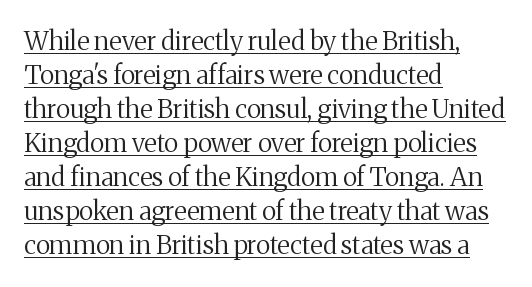
Q: Is the text bold? A: No.
Q: Is the text italic (slanted)? A: No, it is upright.
Q: Is the text underlined? A: Yes.
Q: How is the paragraph aligned? A: Left-aligned.
Q: Is the spacing between letters normal or unusually wide? A: Normal.
Q: Is the spacing between lines tight, normal or loose? A: Normal.
